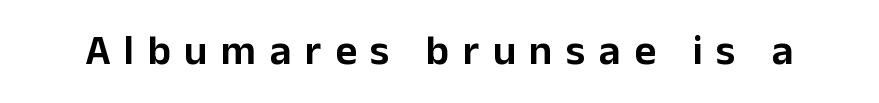
{"serif": "no", "italic": "no", "width": "normal", "stroke_contrast": "low", "x_height": "medium", "monospaced": "no", "underline": "no", "letter_spacing": "wide", "letter_spacing_em": 0.32, "glyph_px": 42}
